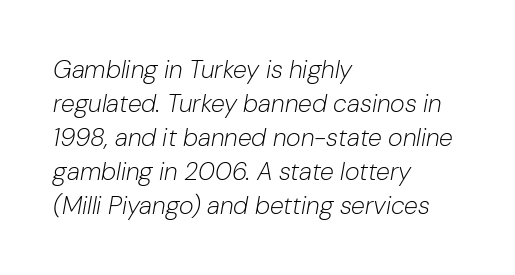
This block has exactly the height ordinary leading produces. Emphasis-style slanted type is in use. Each row of text sits above clean, open space. Bold? No — there's no thickening of the strokes. Is the letter spacing exaggerated? No — it looks like the ordinary default. A classic flush-left, rag-right setting is used for this passage.
